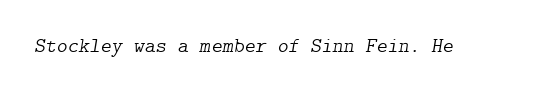
The image shows 21 px text type, italic (leaning right); set normal letter spacing, not underlined.
